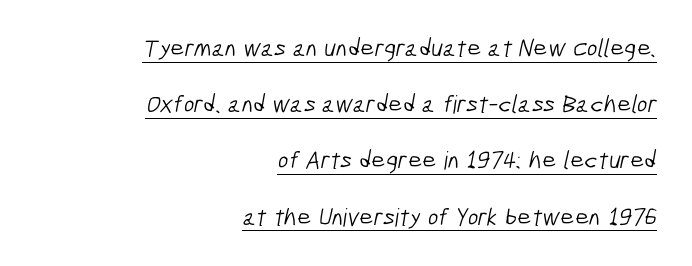
The image shows 25 px text type; set right-aligned, loose line spacing (2.25x), normal letter spacing, underlined.
